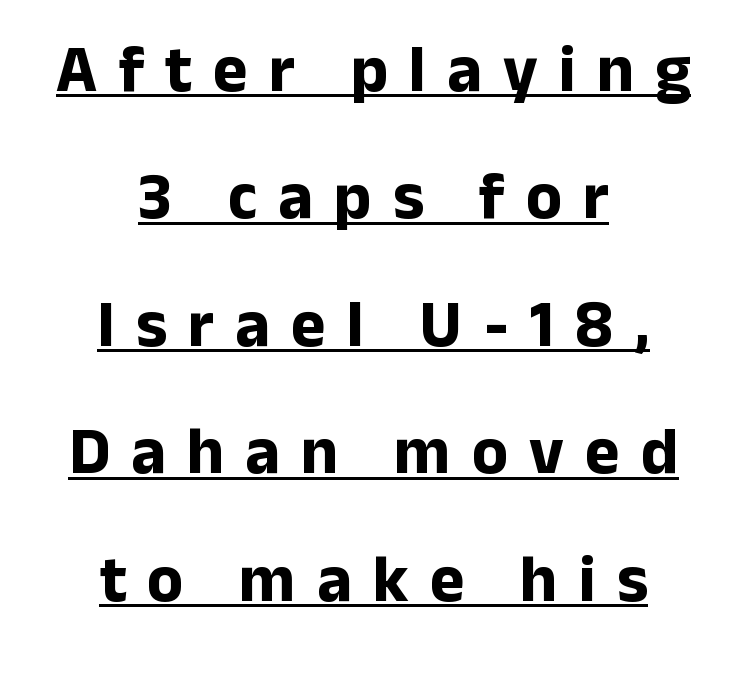
{"serif": "no", "italic": "no", "bold": "yes", "weight": "bold", "width": "normal", "stroke_contrast": "low", "x_height": "medium", "monospaced": "no", "underline": "yes", "align": "center", "line_spacing": "loose", "line_spacing_ratio": 1.93, "letter_spacing": "wide", "letter_spacing_em": 0.32, "glyph_px": 66}
